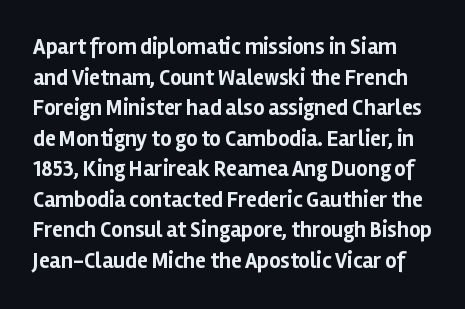
The image shows 22 px bold type, upright; set normal line spacing (1.39x), normal letter spacing, not underlined.
